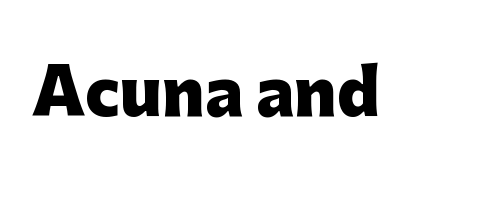
Set as a true bold cut, around the 700 mark. The typography opts for an upright posture over an oblique one. Check where the strokes stop: nothing finishes them off — pure sans. Spacing verdict: proportional, widths tailored to each character.
